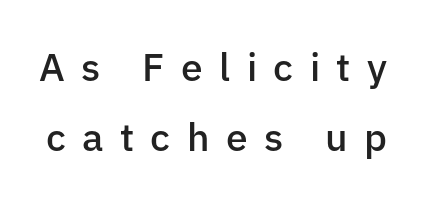
{"serif": "no", "italic": "no", "bold": "semi", "weight": "semibold", "width": "normal", "stroke_contrast": "low", "x_height": "medium", "monospaced": "no", "underline": "no", "line_spacing_ratio": 1.8, "letter_spacing": "wide", "letter_spacing_em": 0.42, "glyph_px": 39}
